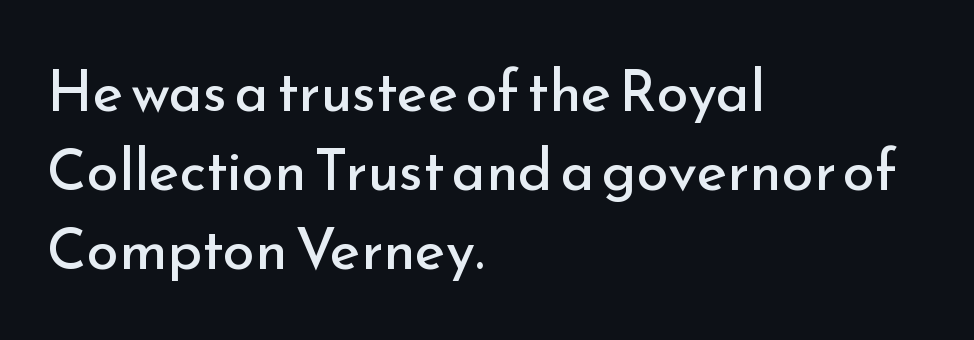
This is the regular roman posture of the typeface. Do the characters align in a grid? No, the font is proportional. Honestly, the row spacing looks completely unremarkable. Look at the bottom of the vertical strokes: they stop flat, with no serifs.
